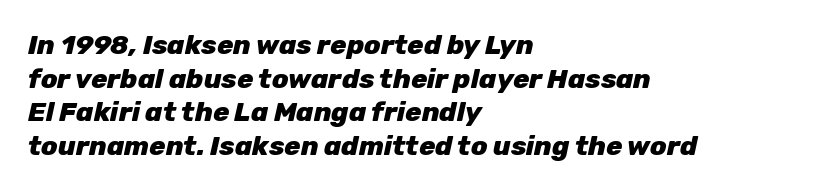
The image shows 27 px bold type, italic (leaning right); set left-aligned, normal line spacing (1.25x), normal letter spacing, not underlined.
